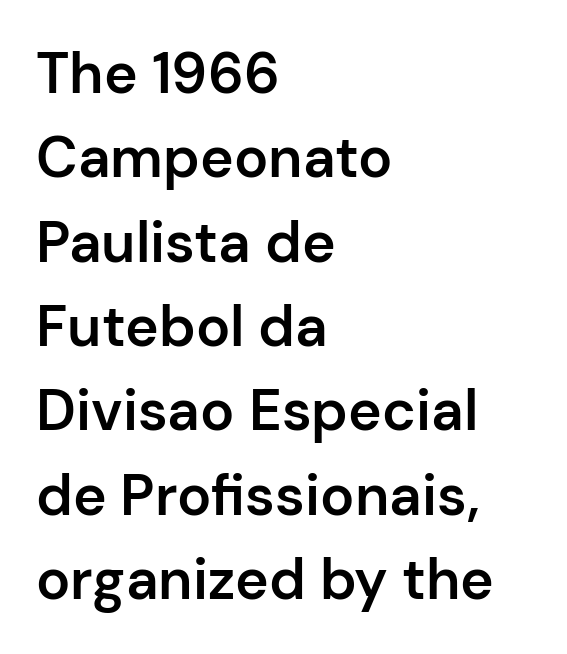
This rendering employs a face without finishing strokes, i.e., a sans-serif. These words are printed semibold, heavier than regular yet not bold. Proportional: the letters do not fall into vertical columns. These lines are set flush left with a ragged right edge. The specimen omits any rule beneath the text block's lines. Here the glyphs are tracked normally, forming tight word shapes.
